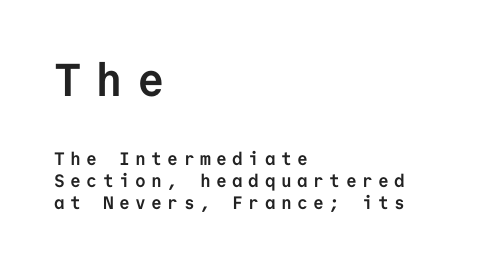
The image shows 46 px semibold sans-serif type, upright, monospaced; set left-aligned, line spacing 1.24x, unusually wide letter spacing (+0.3 em), not underlined; the first (top) block is 2.56x larger; low stroke contrast and a medium x-height.
